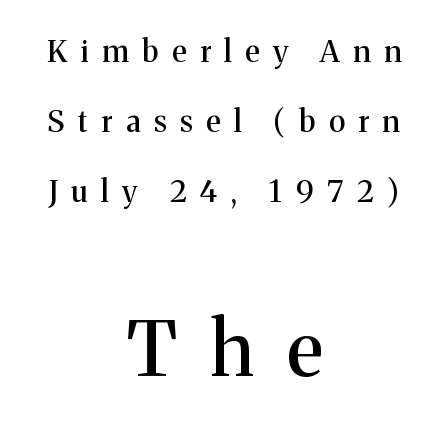
The image shows 75 px serif type, upright; set centered, loose line spacing (2.33x), unusually wide letter spacing (+0.45 em), not underlined; the second (bottom) block is 2.5x larger; medium stroke contrast and a medium x-height.
